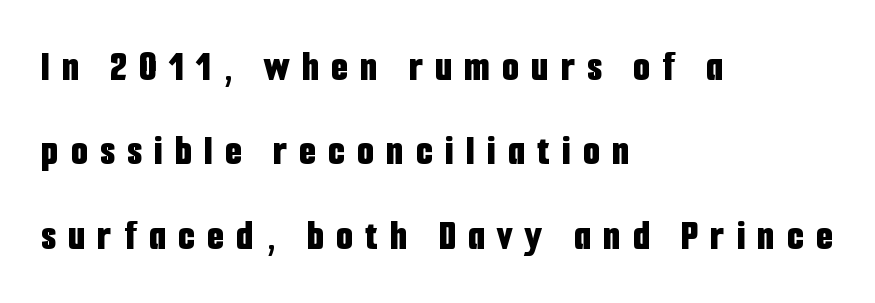
Q: Is the text bold? A: Yes.
Q: Is the text italic (slanted)? A: No, it is upright.
Q: Is the typeface a serif or a sans-serif typeface? A: Sans-serif.
Q: Is the text underlined? A: No.
Q: How is the paragraph aligned? A: Left-aligned.
Q: Is the spacing between letters normal or unusually wide? A: Unusually wide.
Q: Is the spacing between lines tight, normal or loose? A: Loose.
Q: Width (condensed, normal, or wide)? A: Condensed.
Q: Stroke contrast? A: Low.
Q: x-height? A: Medium.
Q: Monospaced? A: No.
